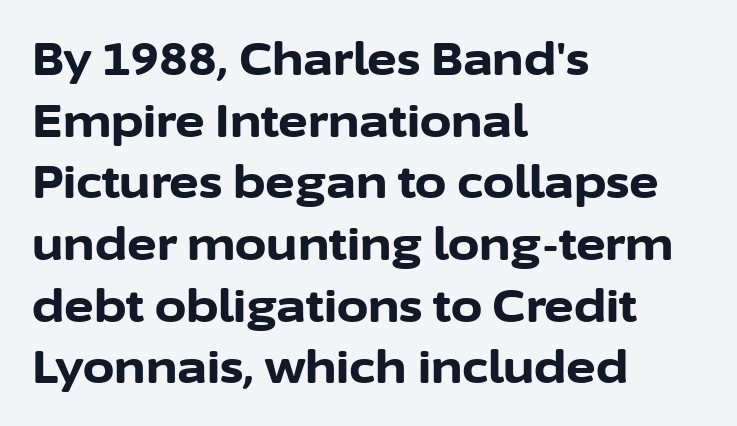
The image shows 45 px bold sans-serif type, upright; set left-aligned, normal line spacing (1.37x), normal letter spacing, not underlined; low stroke contrast and a medium x-height.
